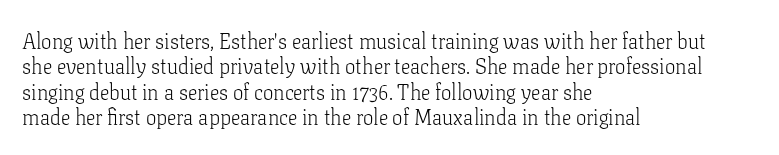
{"italic": "no", "bold": "no", "underline": "no", "align": "left", "line_spacing_ratio": 1.21, "letter_spacing": "normal", "letter_spacing_em": 0.0, "glyph_px": 21}
